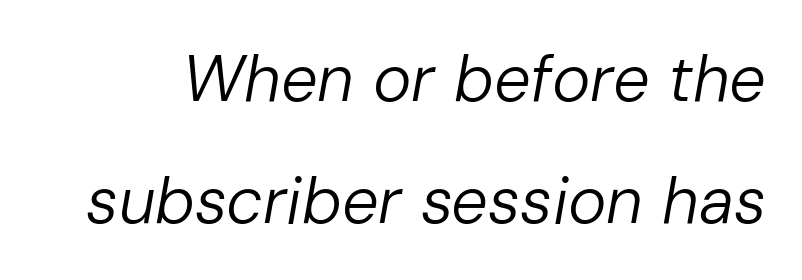
{"italic": "yes", "lean": "right", "slant_degrees": 10, "bold": "no", "weight": "regular", "width": "normal", "stroke_contrast": "low", "x_height": "medium", "monospaced": "no", "underline": "no", "line_spacing_ratio": 1.87, "letter_spacing": "normal", "letter_spacing_em": 0.0, "glyph_px": 65}
